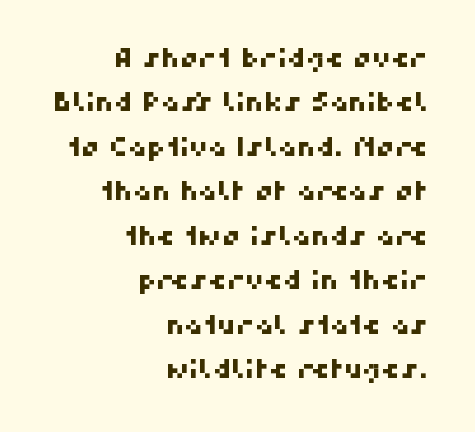
{"underline": "no", "align": "right", "line_spacing_ratio": 1.71, "letter_spacing": "normal", "letter_spacing_em": 0.0, "glyph_px": 26}
